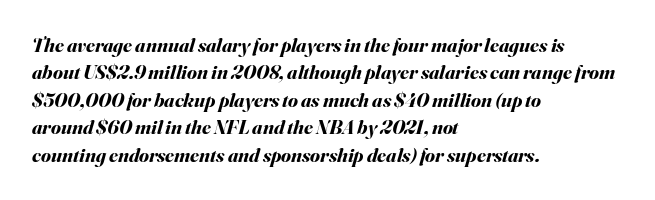
The image shows 20 px bold type, italic (leaning right); set left-aligned, normal line spacing (1.37x), normal letter spacing, not underlined.
